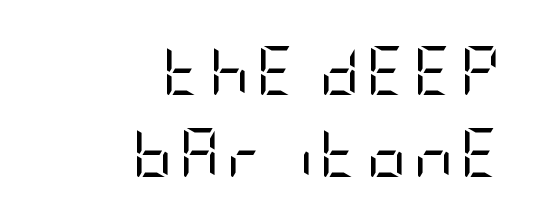
{"serif": "no", "italic": "no", "bold": "no", "weight": "regular", "width": "condensed", "stroke_contrast": "low", "x_height": "large", "underline": "no", "align": "right", "line_spacing": "normal", "line_spacing_ratio": 1.67, "glyph_px": 49}
